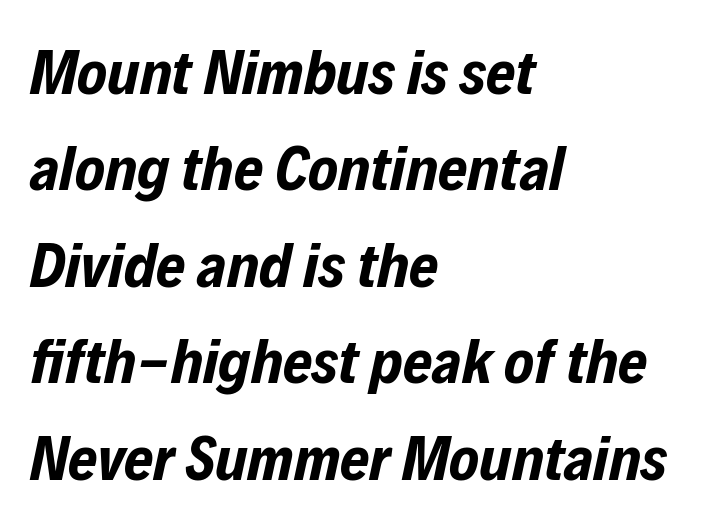
Q: Is the text bold? A: Yes.
Q: Is the text italic (slanted)? A: Yes, it leans right by about 12 degrees.
Q: Is the text underlined? A: No.
Q: How is the paragraph aligned? A: Left-aligned.
Q: Is the spacing between letters normal or unusually wide? A: Normal.
Q: Is the spacing between lines tight, normal or loose? A: Normal.
Q: Width (condensed, normal, or wide)? A: Condensed.
Q: Stroke contrast? A: Low.
Q: x-height? A: Medium.
Q: Monospaced? A: No.
